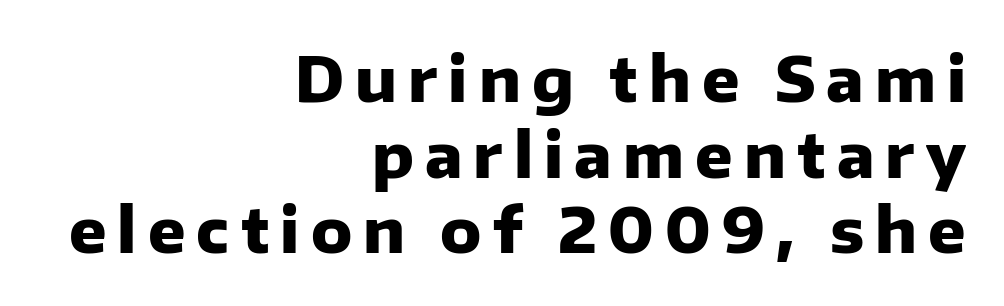
Rule under the text: the space is simply empty. You'd pick this weight for a headline — it's a proper bold. The axis of the letterforms is exactly vertical. Looks like regular typesetting: each glyph gets only the width it needs. The lines are quadded right.
